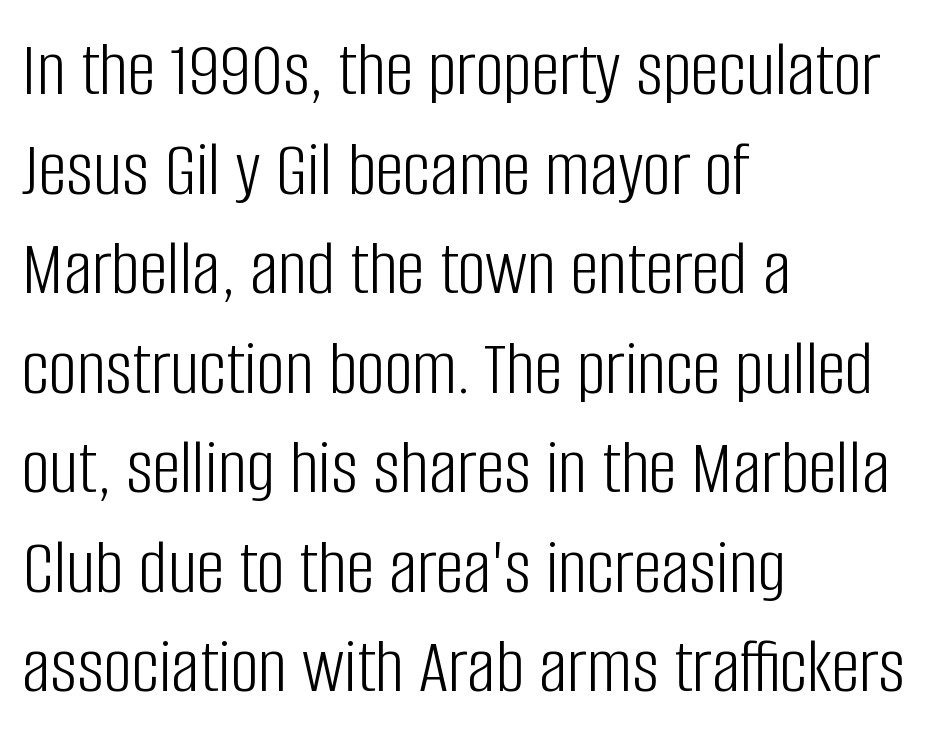
{"serif": "no", "italic": "no", "bold": "no", "weight": "light", "width": "condensed", "stroke_contrast": "low", "x_height": "large", "monospaced": "no", "underline": "no", "align": "left", "line_spacing": "normal", "line_spacing_ratio": 1.26, "letter_spacing": "normal", "letter_spacing_em": 0.0, "glyph_px": 79}
